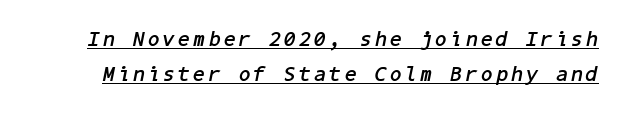
Q: Is the text bold? A: Yes.
Q: Is the text italic (slanted)? A: Yes, it leans right by about 11 degrees.
Q: Is the text underlined? A: Yes.
Q: Is the spacing between lines tight, normal or loose? A: Normal.
